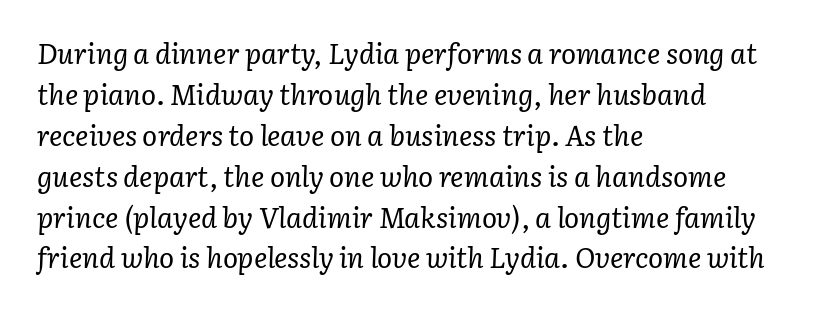
Q: Is the text bold? A: No.
Q: Is the text italic (slanted)? A: Yes, it leans right by about 3 degrees.
Q: Is the typeface a serif or a sans-serif typeface? A: Serif.
Q: Is the text underlined? A: No.
Q: How is the paragraph aligned? A: Left-aligned.
Q: Is the spacing between letters normal or unusually wide? A: Normal.
Q: Is the spacing between lines tight, normal or loose? A: Normal.
Q: Width (condensed, normal, or wide)? A: Normal.
Q: Stroke contrast? A: Low.
Q: x-height? A: Medium.
Q: Monospaced? A: No.
